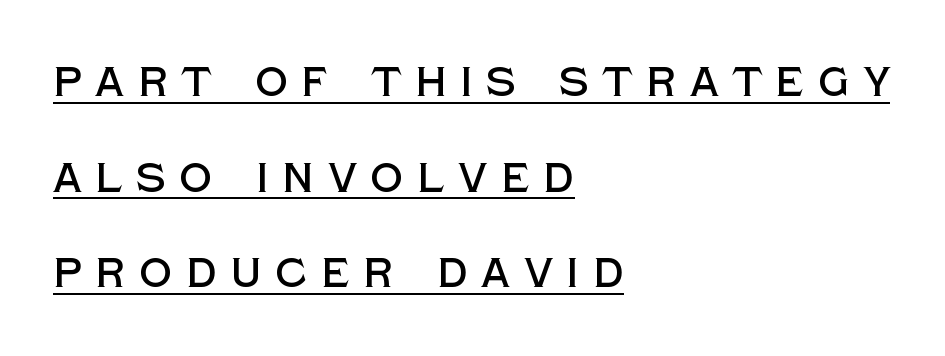
{"serif": "no", "italic": "no", "width": "normal", "x_height": "large", "monospaced": "no", "underline": "yes", "align": "left", "line_spacing": "loose", "line_spacing_ratio": 2.33, "letter_spacing": "wide", "letter_spacing_em": 0.33, "glyph_px": 41}
